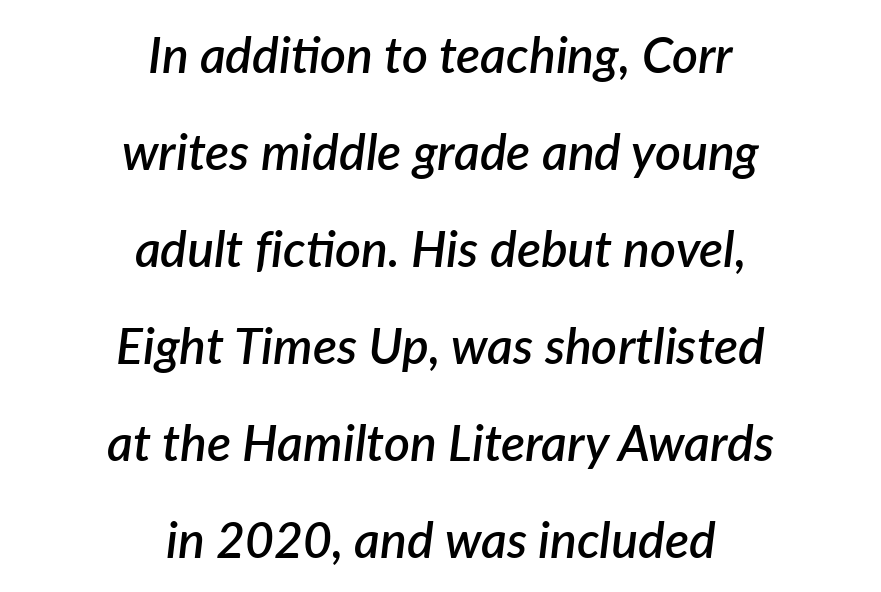
The image shows 50 px semibold type, italic (leaning right); set centered, loose line spacing (1.94x), normal letter spacing, not underlined; low stroke contrast and a medium x-height.
